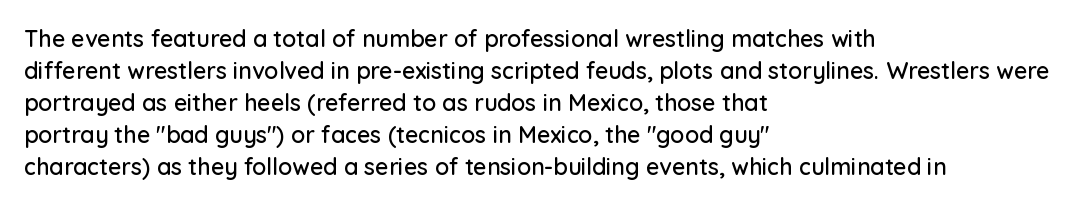
Q: Is the text italic (slanted)? A: No, it is upright.
Q: Is the text underlined? A: No.
Q: How is the paragraph aligned? A: Left-aligned.
Q: Is the spacing between letters normal or unusually wide? A: Normal.
Q: Is the spacing between lines tight, normal or loose? A: Normal.
